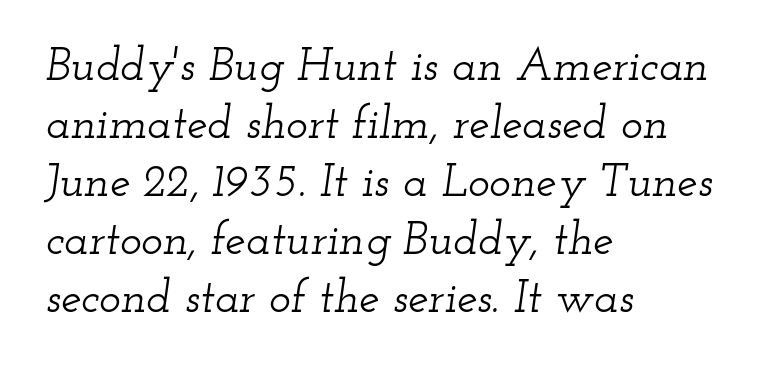
Q: Is the text italic (slanted)? A: Yes, it leans right by about 12 degrees.
Q: Is the typeface a serif or a sans-serif typeface? A: Serif.
Q: Is the text underlined? A: No.
Q: How is the paragraph aligned? A: Left-aligned.
Q: Is the spacing between letters normal or unusually wide? A: Normal.
Q: Is the spacing between lines tight, normal or loose? A: Normal.
Q: Width (condensed, normal, or wide)? A: Wide.
Q: Stroke contrast? A: Low.
Q: x-height? A: Small.
Q: Monospaced? A: No.
